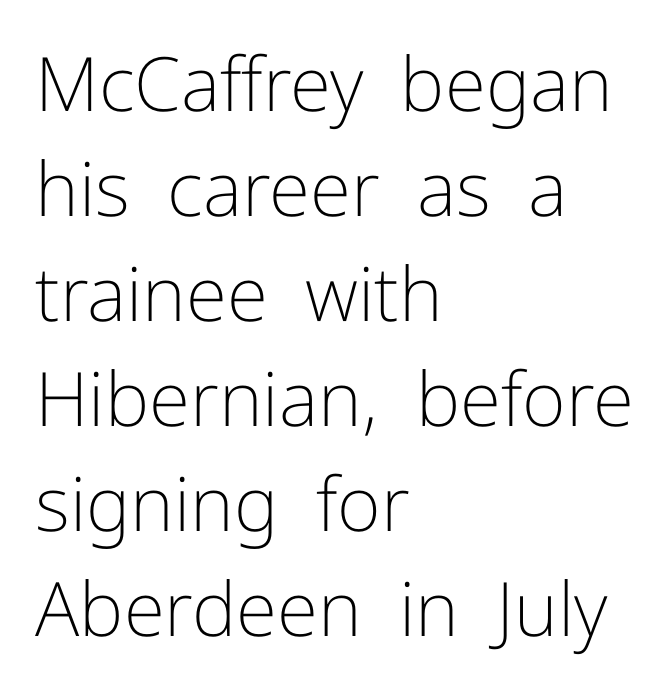
{"serif": "no", "italic": "no", "bold": "no", "weight": "light", "width": "normal", "stroke_contrast": "low", "x_height": "medium", "monospaced": "no", "underline": "no", "align": "left", "line_spacing": "normal", "line_spacing_ratio": 1.4, "letter_spacing": "normal", "letter_spacing_em": 0.0, "glyph_px": 75}
